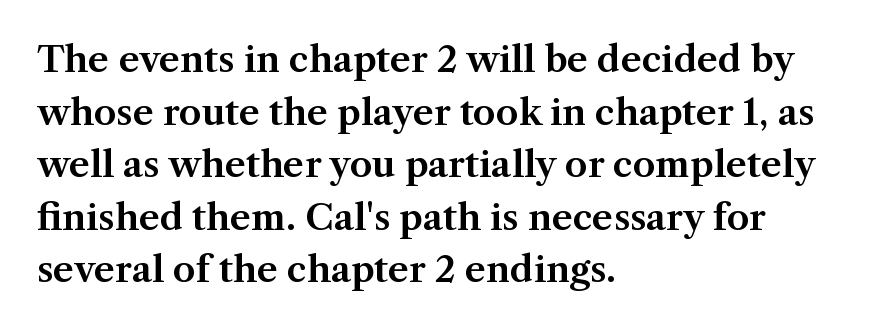
The font family rendered here belongs to the serif group. Proportional: the letters do not fall into vertical columns. These lines stack with their left ends in a neat column. The area under the type is left untouched.
